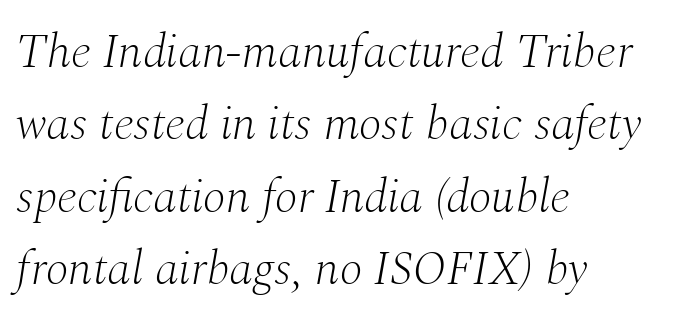
Q: Is the text bold? A: No.
Q: Is the text italic (slanted)? A: Yes, it leans right by about 10 degrees.
Q: Is the typeface a serif or a sans-serif typeface? A: Serif.
Q: Is the text underlined? A: No.
Q: How is the paragraph aligned? A: Left-aligned.
Q: Is the spacing between letters normal or unusually wide? A: Normal.
Q: Is the spacing between lines tight, normal or loose? A: Normal.
Q: Width (condensed, normal, or wide)? A: Normal.
Q: Stroke contrast? A: Medium.
Q: x-height? A: Medium.
Q: Monospaced? A: No.
